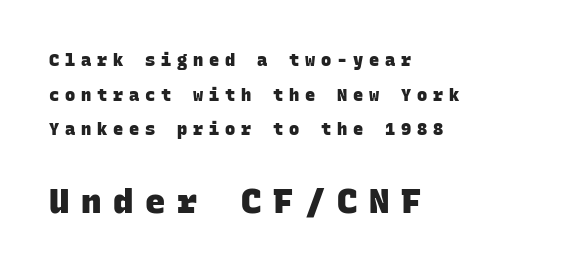
Monospaced: the letters line up in strict vertical columns. Look at the glyph heights: the lower group is clearly the bigger setting. Serifs: no, the terminals of the letterforms are clean. The lines are spread far apart with generous leading. Thick stems and heavy bowls — unmistakably bold. Type without underlining.
